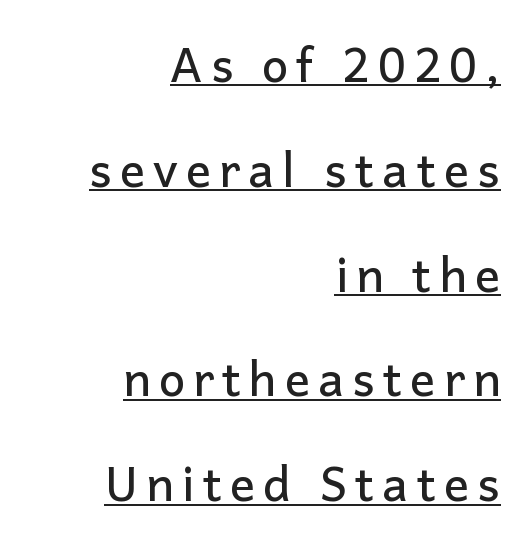
Q: Is the text italic (slanted)? A: No, it is upright.
Q: Is the typeface a serif or a sans-serif typeface? A: Sans-serif.
Q: Is the text underlined? A: Yes.
Q: How is the paragraph aligned? A: Right-aligned.
Q: Is the spacing between lines tight, normal or loose? A: Loose.
Q: Width (condensed, normal, or wide)? A: Normal.
Q: Stroke contrast? A: Low.
Q: x-height? A: Medium.
Q: Monospaced? A: No.
